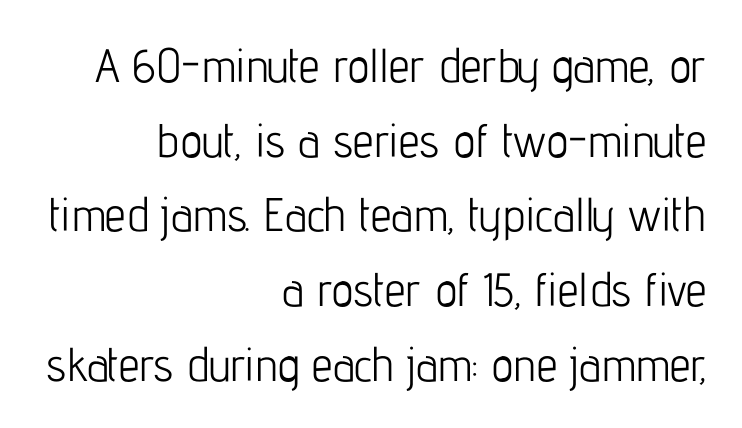
{"serif": "no", "italic": "no", "bold": "no", "weight": "light", "width": "condensed", "stroke_contrast": "low", "x_height": "medium", "monospaced": "no", "underline": "no", "align": "right", "line_spacing": "normal", "line_spacing_ratio": 1.59, "letter_spacing": "normal", "letter_spacing_em": 0.0, "glyph_px": 47}
